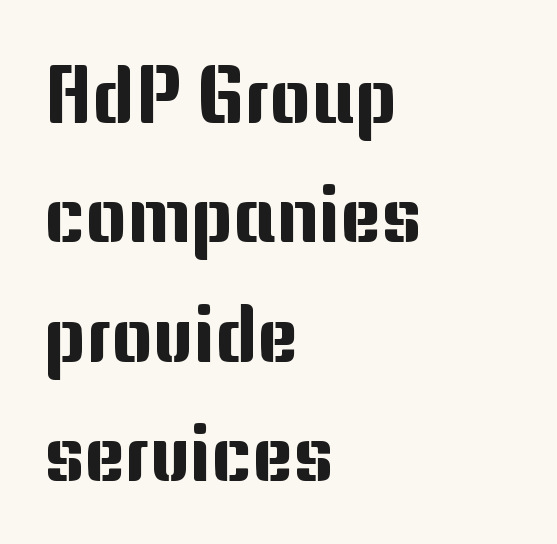
The image shows 79 px sans-serif type, upright; set left-aligned, normal line spacing (1.51x), normal letter spacing, not underlined; medium stroke contrast and a medium x-height.
